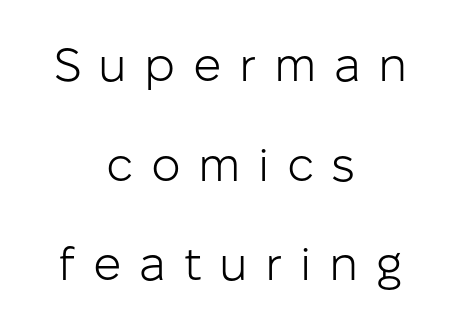
The image shows 47 px light sans-serif type, upright; set centered, loose line spacing (2.12x), unusually wide letter spacing (+0.37 em), not underlined; low stroke contrast and a medium x-height.
